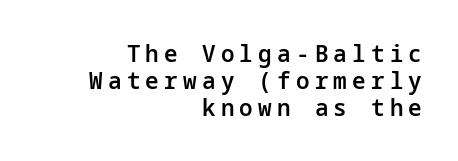
{"italic": "no", "bold": "semi", "underline": "no", "align": "right", "line_spacing": "tight", "line_spacing_ratio": 1.13, "letter_spacing": "wide", "letter_spacing_em": 0.22, "glyph_px": 24}
